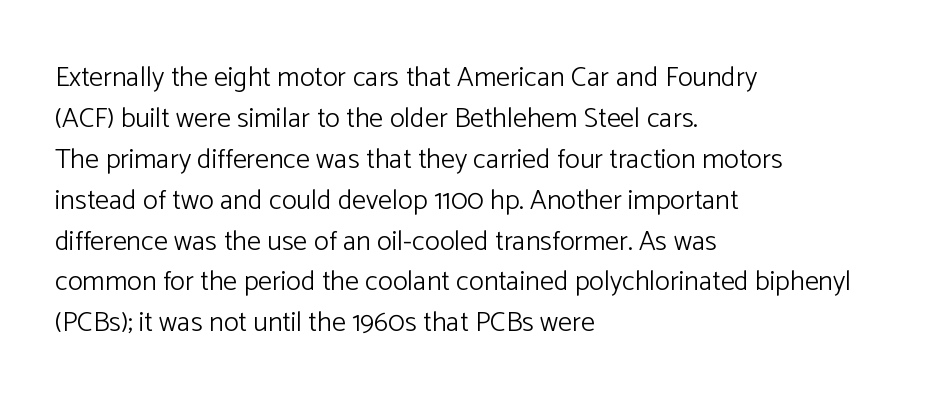
Q: Is the text bold? A: No.
Q: Is the text italic (slanted)? A: No, it is upright.
Q: Is the typeface a serif or a sans-serif typeface? A: Sans-serif.
Q: Is the text underlined? A: No.
Q: How is the paragraph aligned? A: Left-aligned.
Q: Is the spacing between letters normal or unusually wide? A: Normal.
Q: Is the spacing between lines tight, normal or loose? A: Normal.
Q: Width (condensed, normal, or wide)? A: Normal.
Q: Stroke contrast? A: Low.
Q: x-height? A: Medium.
Q: Monospaced? A: No.
